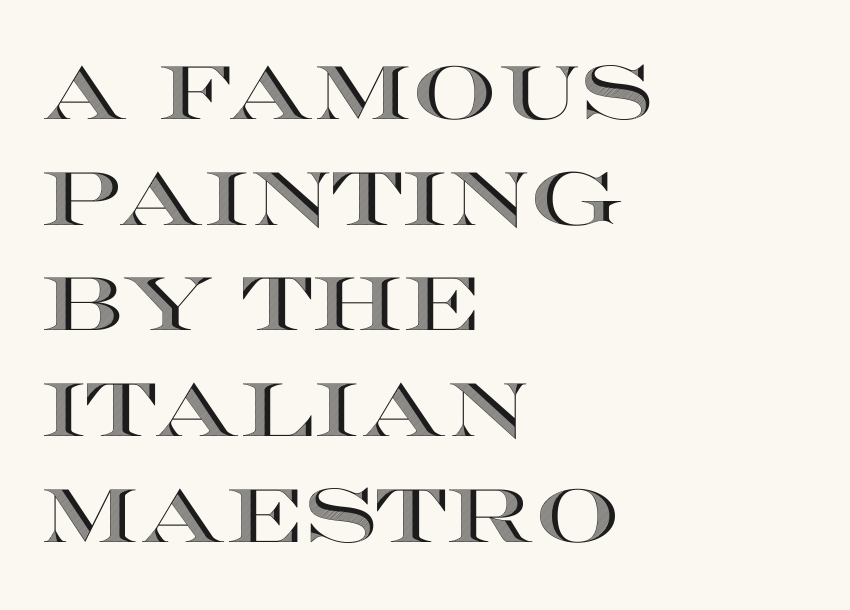
The image shows 75 px wide type, upright; set left-aligned, normal line spacing (1.41x), normal letter spacing, not underlined; a large x-height.
